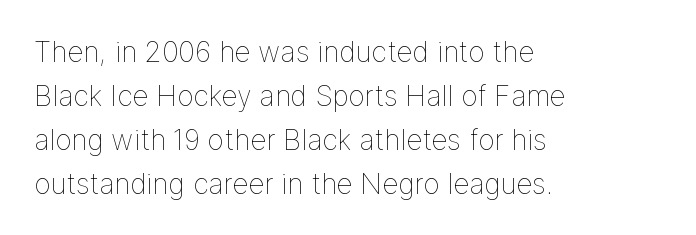
The image shows 28 px thin type, upright; set left-aligned, normal line spacing (1.57x), normal letter spacing, not underlined; low stroke contrast and a medium x-height.
